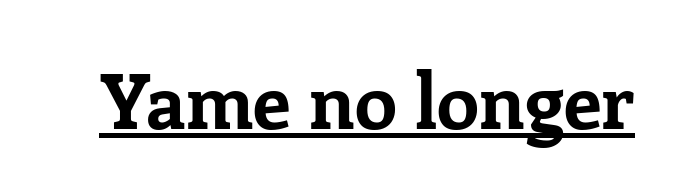
The image shows 76 px bold serif type, upright; set normal letter spacing, underlined; low stroke contrast and a medium x-height.
